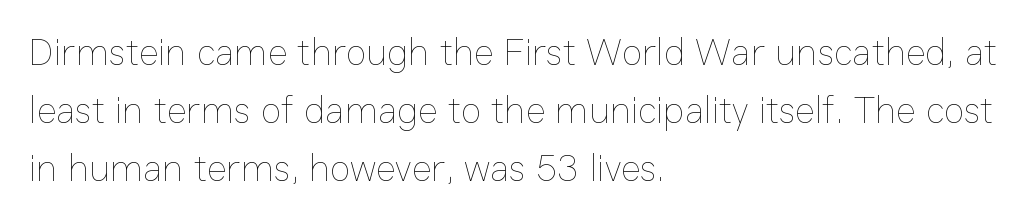
Interline gaps are of average width in this sample. Every row of glyphs begins at an identical x-position on the left. The characters are drawn with everyday or finer stroke widths. This is roman type, the default non-slanted kind. The rendering keeps characters at their native spacing. Check under the words: just untouched page.
